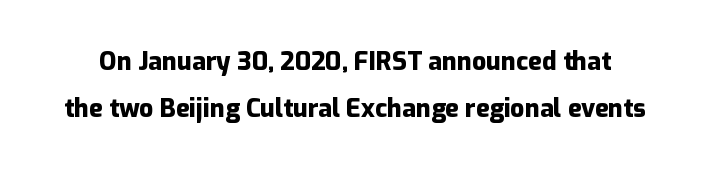
The image shows 25 px bold type, upright; set loose line spacing (1.9x), normal letter spacing, not underlined.
